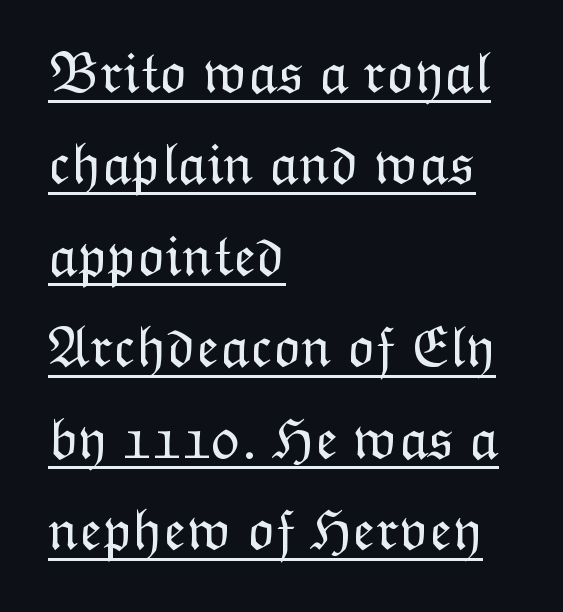
If you measured baseline to baseline, you'd find a middling distance. The lines in this sample share a left origin and differ only in where they stop. Note the varied advance widths — an 'i' is clearly narrower than an 'm'. A quiet, ordinary-to-light weight characterises the typeface.
